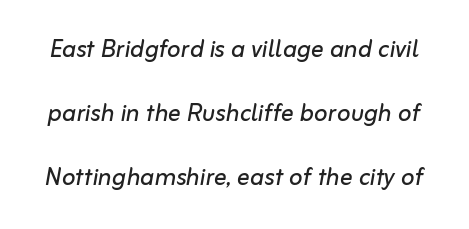
{"italic": "yes", "lean": "right", "slant_degrees": 10, "bold": "no", "weight": "regular", "width": "normal", "stroke_contrast": "low", "x_height": "medium", "monospaced": "no", "underline": "no", "line_spacing": "loose", "line_spacing_ratio": 2.0, "letter_spacing": "normal", "letter_spacing_em": 0.0, "glyph_px": 32}
